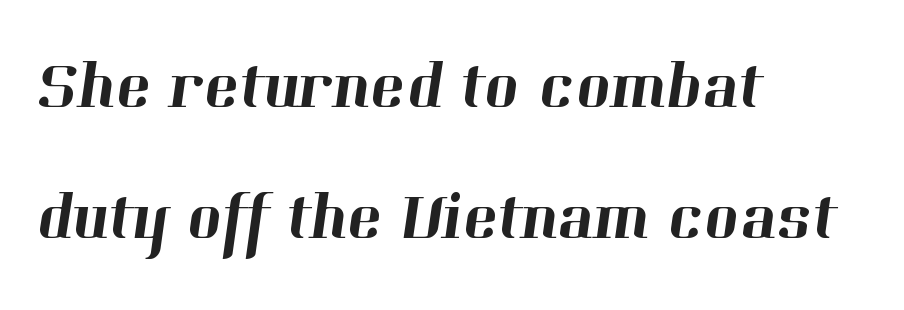
Reading down the column, the eye jumps a long way to each next line. Anything drawn beneath the words? Only blank space. Check where the strokes stop: tiny serifs finish them off. Honestly, the letter spacing is just normal — you wouldn't notice it. Leftover space on each line is placed entirely after the last word.
